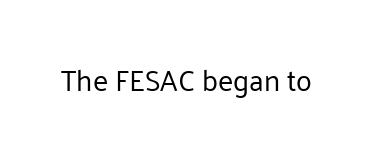
Does the lettering tilt? It doesn't — this is upright. Here the designer chose a conventional face with non-uniform glyph widths. Unmarked baselines from the first word to the last. Look at the tracking — it's just the regular setting, nothing added.
